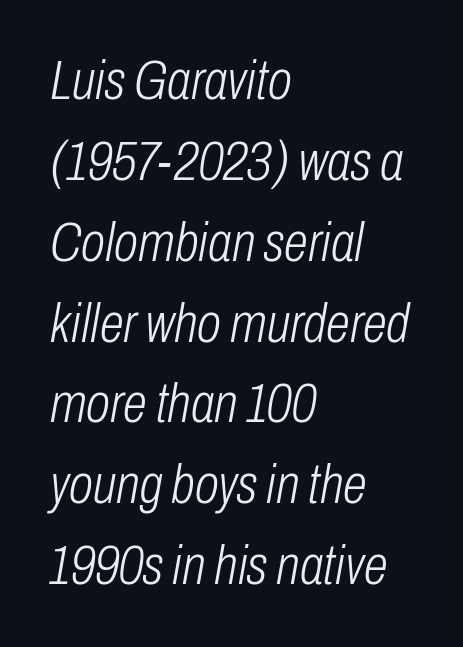
Q: Is the text bold? A: No.
Q: Is the text italic (slanted)? A: Yes, it leans right by about 10 degrees.
Q: Is the text underlined? A: No.
Q: How is the paragraph aligned? A: Left-aligned.
Q: Is the spacing between letters normal or unusually wide? A: Normal.
Q: Is the spacing between lines tight, normal or loose? A: Normal.
Q: Width (condensed, normal, or wide)? A: Condensed.
Q: Stroke contrast? A: Low.
Q: x-height? A: Medium.
Q: Monospaced? A: No.
